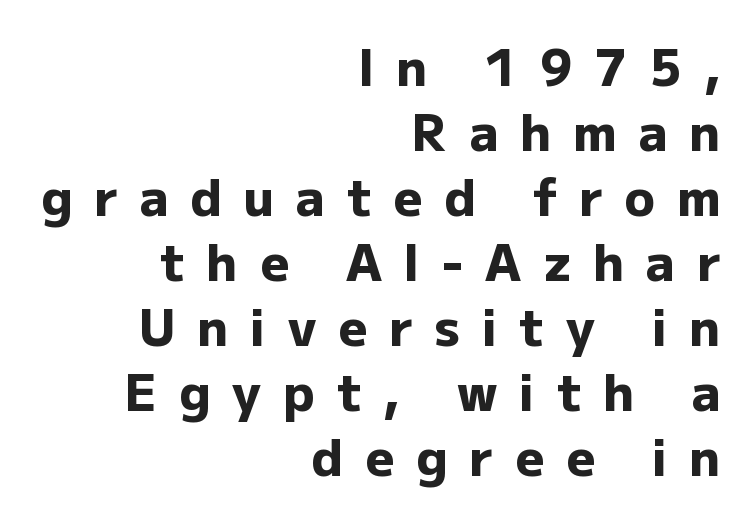
{"serif": "no", "italic": "no", "bold": "yes", "weight": "heavy", "width": "normal", "stroke_contrast": "low", "x_height": "medium", "monospaced": "no", "underline": "no", "align": "right", "line_spacing": "normal", "line_spacing_ratio": 1.3, "letter_spacing": "wide", "letter_spacing_em": 0.44, "glyph_px": 50}
